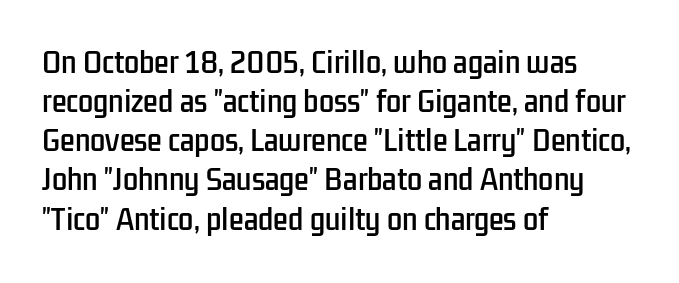
The image shows 27 px text type, upright; set left-aligned, normal line spacing (1.45x), normal letter spacing, not underlined.
